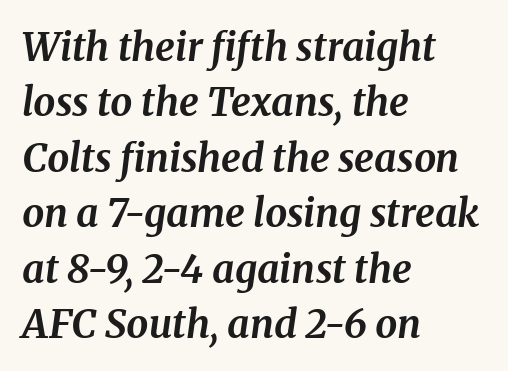
The image shows 39 px bold serif type, italic (leaning right); set left-aligned, normal line spacing (1.42x), normal letter spacing, not underlined; medium stroke contrast and a medium x-height.
